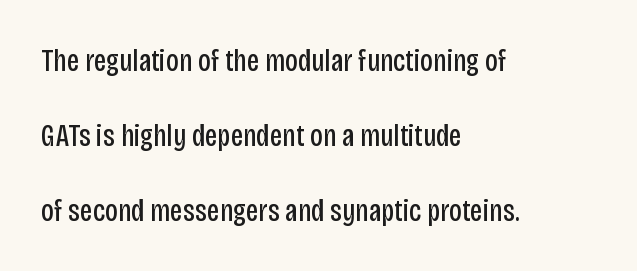
{"serif": "no", "italic": "no", "bold": "no", "weight": "regular", "width": "condensed", "stroke_contrast": "low", "x_height": "large", "monospaced": "no", "underline": "no", "align": "left", "line_spacing": "loose", "line_spacing_ratio": 2.34, "letter_spacing": "normal", "letter_spacing_em": 0.0, "glyph_px": 32}
